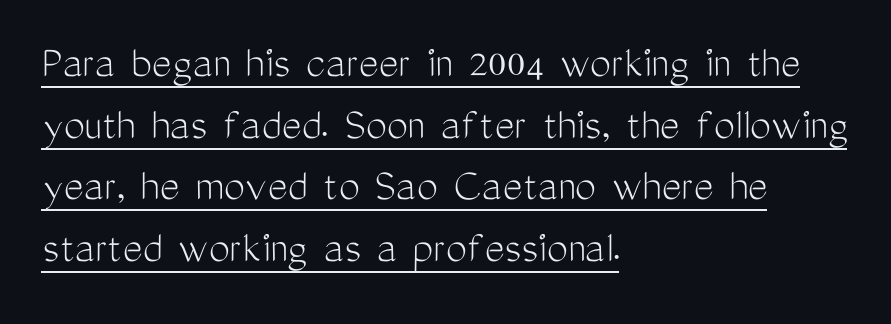
{"serif": "no", "italic": "no", "bold": "no", "weight": "light", "width": "condensed", "stroke_contrast": "medium", "x_height": "medium", "monospaced": "no", "underline": "yes", "align": "left", "line_spacing": "normal", "line_spacing_ratio": 1.31, "letter_spacing": "normal", "letter_spacing_em": 0.0, "glyph_px": 47}
